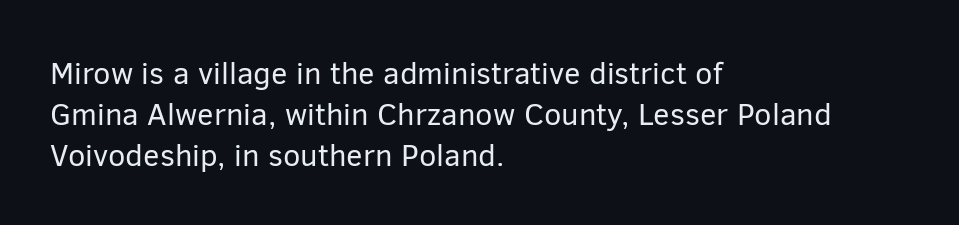
Q: Is the text bold? A: No.
Q: Is the text italic (slanted)? A: No, it is upright.
Q: Is the typeface a serif or a sans-serif typeface? A: Sans-serif.
Q: Is the text underlined? A: No.
Q: How is the paragraph aligned? A: Left-aligned.
Q: Is the spacing between letters normal or unusually wide? A: Normal.
Q: Is the spacing between lines tight, normal or loose? A: Normal.
Q: Width (condensed, normal, or wide)? A: Normal.
Q: Stroke contrast? A: Low.
Q: x-height? A: Medium.
Q: Monospaced? A: No.
